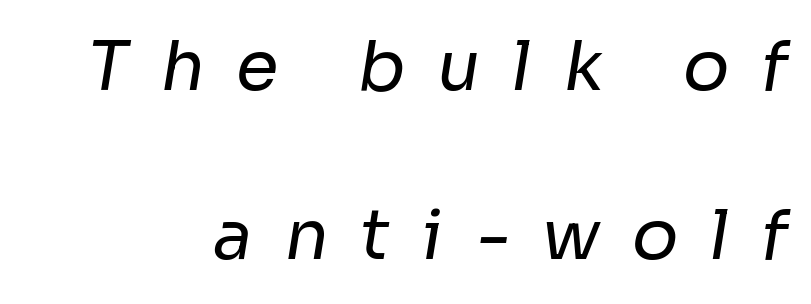
{"serif": "no", "bold": "no", "weight": "regular", "width": "normal", "stroke_contrast": "low", "x_height": "medium", "monospaced": "no", "underline": "no", "align": "right", "line_spacing": "loose", "line_spacing_ratio": 2.45, "letter_spacing": "wide", "letter_spacing_em": 0.46, "glyph_px": 69}
